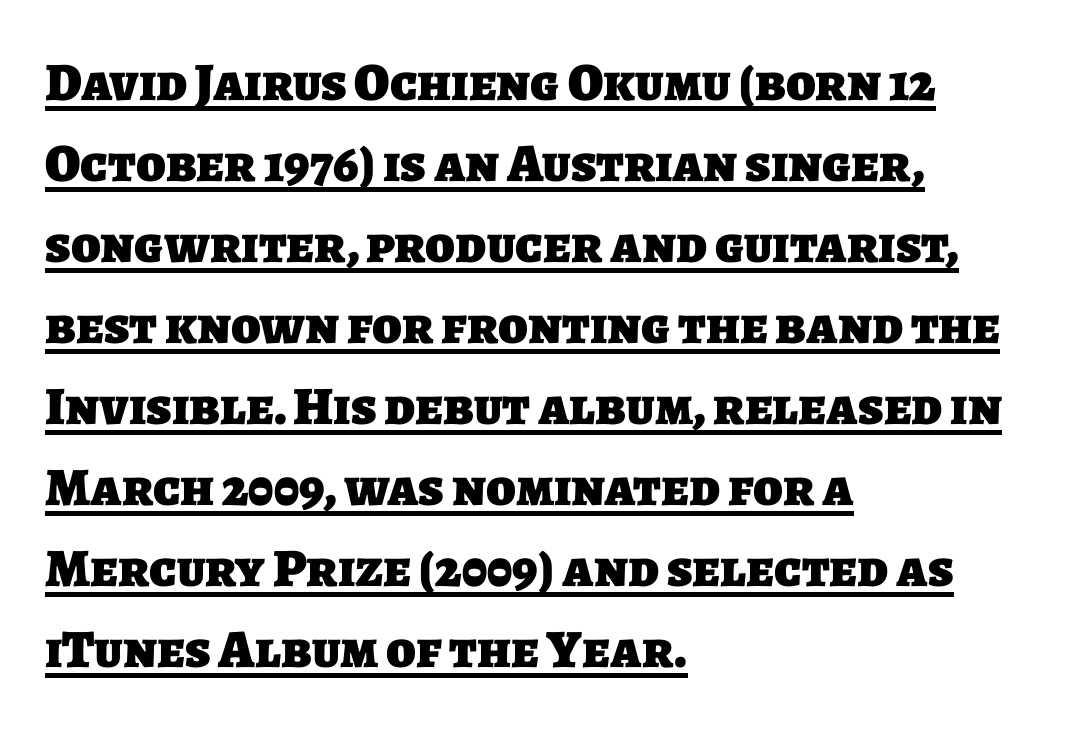
The image shows 54 px heavy sans-serif type; set left-aligned, normal line spacing (1.5x), normal letter spacing, underlined; low stroke contrast and a large x-height.
